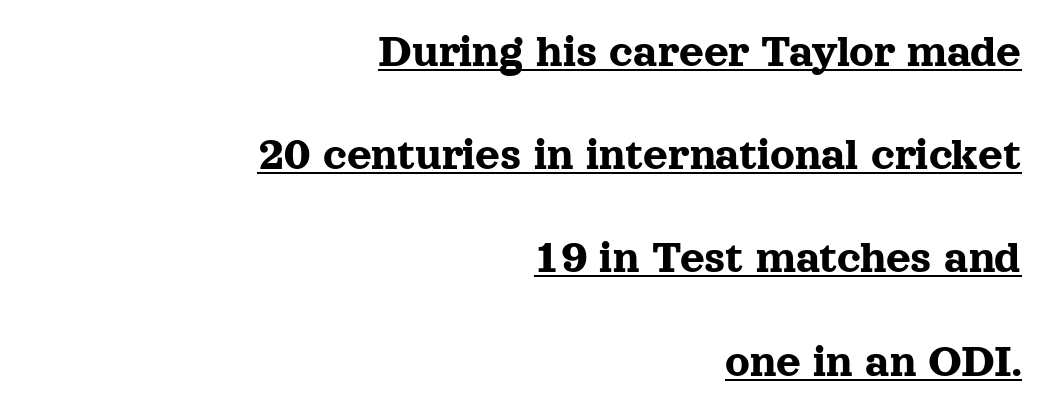
Whoever set this chose breathing room over compactness in the vertical rhythm. The rendering anchors every line to the right-hand side. Every character sits straight up, as roman type does. Unlike a clean sans, this face finishes its strokes with serifs. The face used here is proportionally spaced, like ordinary book or web type. This rendering features underlined lettering.
